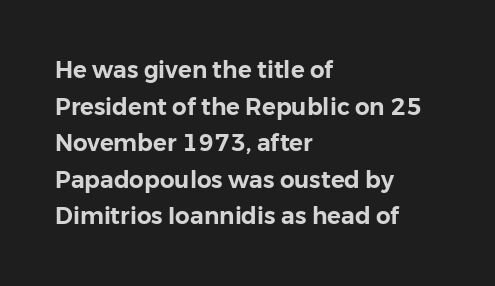
Rendered with straight, roman letterforms. Notice how the passage keeps a crisp vertical edge on the left only. A typesetter would call this leading conventional body-copy spacing. Is the letter spacing exaggerated? No — it looks like the ordinary default.
